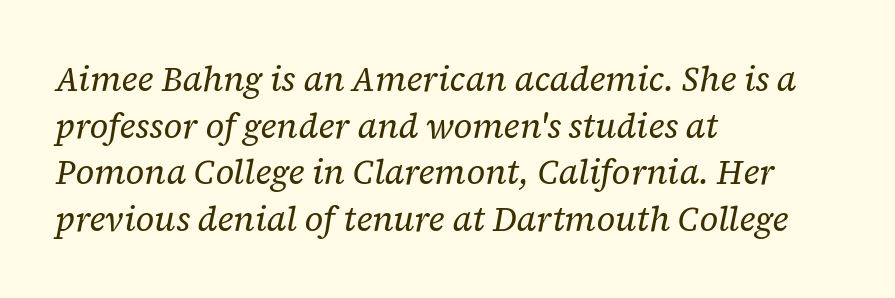
The image shows 34 px regular-weight serif type, italic (leaning right); set left-aligned, normal line spacing (1.37x), normal letter spacing, not underlined; low stroke contrast and a medium x-height.
